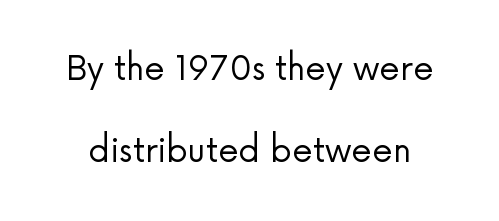
Q: Is the text bold? A: No.
Q: Is the text italic (slanted)? A: No, it is upright.
Q: Is the typeface a serif or a sans-serif typeface? A: Sans-serif.
Q: Is the text underlined? A: No.
Q: Is the spacing between letters normal or unusually wide? A: Normal.
Q: Is the spacing between lines tight, normal or loose? A: Loose.
Q: Width (condensed, normal, or wide)? A: Normal.
Q: Stroke contrast? A: Low.
Q: x-height? A: Medium.
Q: Monospaced? A: No.
